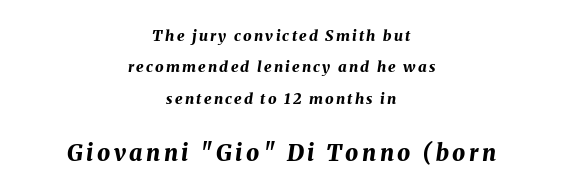
{"italic": "yes", "lean": "right", "slant_degrees": 8, "bold": "yes", "underline": "no", "align": "center", "line_spacing": "loose", "line_spacing_ratio": 2.09, "larger_block": "second", "size_ratio": 1.53, "glyph_px": 23}
